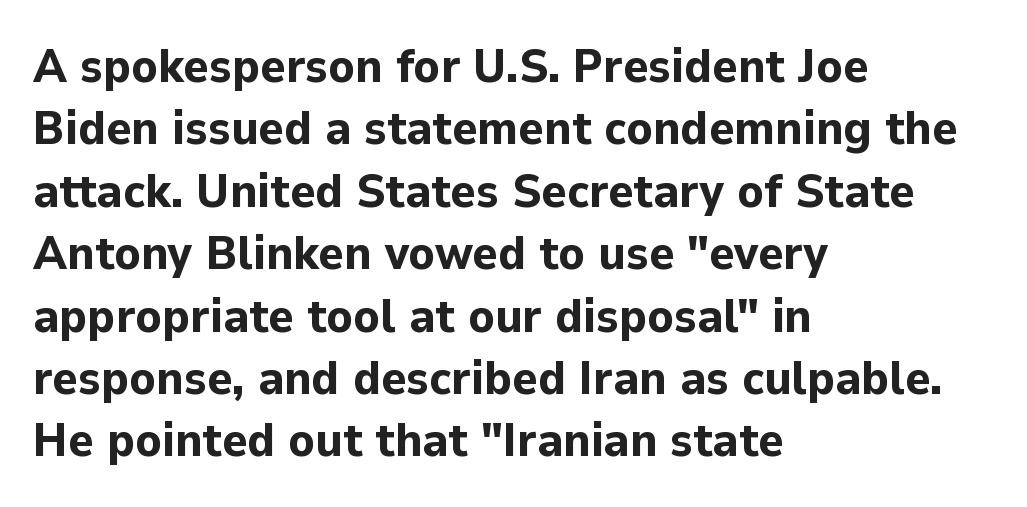
{"serif": "no", "italic": "no", "bold": "yes", "weight": "bold", "width": "normal", "stroke_contrast": "low", "x_height": "medium", "monospaced": "no", "underline": "no", "align": "left", "line_spacing": "normal", "line_spacing_ratio": 1.3, "letter_spacing": "normal", "letter_spacing_em": 0.0, "glyph_px": 48}
